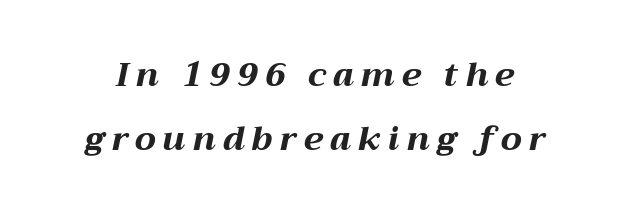
The image shows 33 px bold, wide type, italic (leaning right); set loose line spacing (1.93x), unusually wide letter spacing (+0.22 em), not underlined; medium stroke contrast and a medium x-height.
